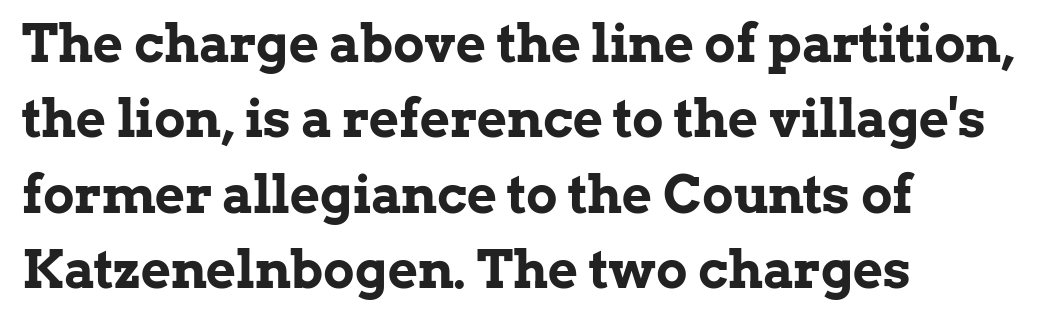
{"serif": "yes", "italic": "no", "bold": "yes", "weight": "bold", "width": "normal", "stroke_contrast": "low", "x_height": "medium", "monospaced": "no", "underline": "no", "align": "left", "line_spacing": "normal", "line_spacing_ratio": 1.45, "letter_spacing": "normal", "letter_spacing_em": 0.0, "glyph_px": 52}
